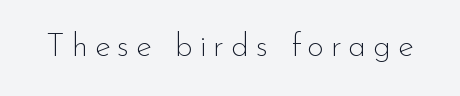
{"serif": "no", "italic": "no", "bold": "no", "weight": "thin", "width": "normal", "stroke_contrast": "low", "x_height": "small", "monospaced": "no", "underline": "no", "letter_spacing": "wide", "letter_spacing_em": 0.2, "glyph_px": 33}
